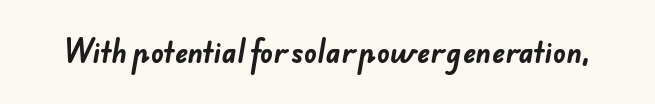
{"bold": "yes", "underline": "no", "letter_spacing": "normal", "letter_spacing_em": 0.0, "glyph_px": 27}
